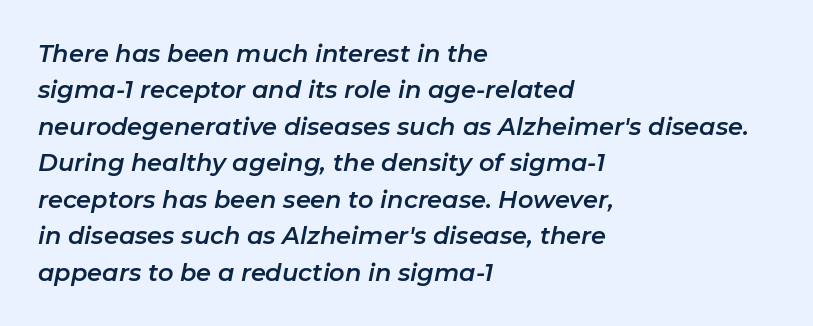
The image shows 24 px text type, italic (leaning right); set left-aligned, normal line spacing (1.52x), normal letter spacing, not underlined.
